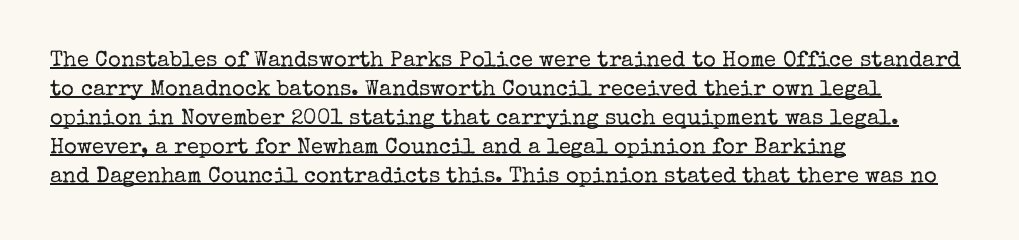
Line beginnings align vertically; line endings do not. Notice how the stems are strictly vertical — no italics here. A baseline rule has been typeset under these characters. This sample uses plain, unmodified letter spacing. The face looks like a standard text weight, possibly lighter. The designer left line spacing at the default.
